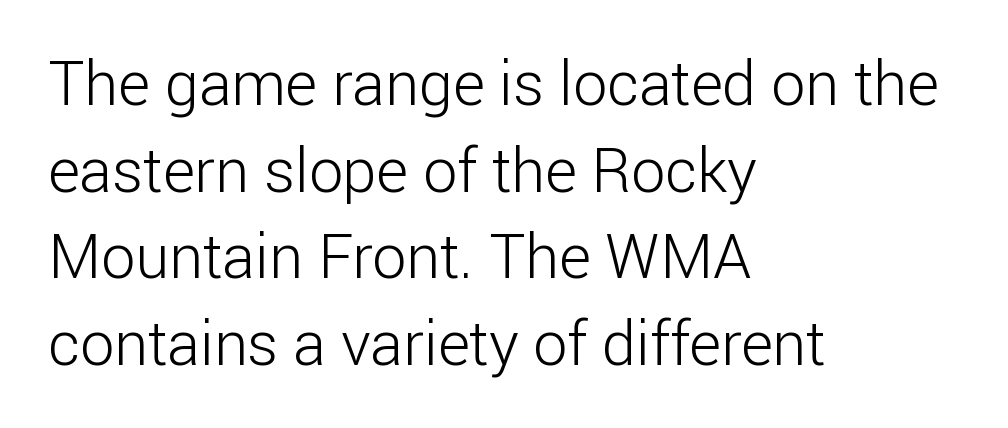
The image shows 61 px light sans-serif type, upright; set left-aligned, normal line spacing (1.42x), normal letter spacing, not underlined; low stroke contrast and a medium x-height.
